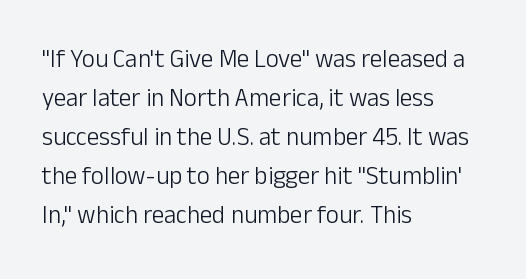
Q: Is the text bold? A: No.
Q: Is the text italic (slanted)? A: No, it is upright.
Q: Is the text underlined? A: No.
Q: How is the paragraph aligned? A: Left-aligned.
Q: Is the spacing between letters normal or unusually wide? A: Normal.
Q: Is the spacing between lines tight, normal or loose? A: Normal.
